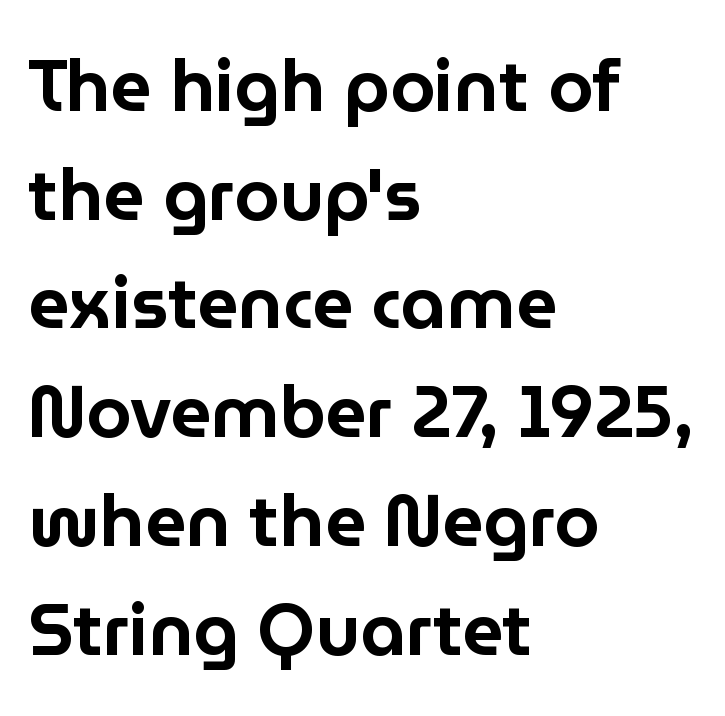
{"serif": "no", "italic": "no", "width": "normal", "stroke_contrast": "low", "x_height": "medium", "monospaced": "no", "underline": "no", "align": "left", "line_spacing": "normal", "line_spacing_ratio": 1.51, "letter_spacing": "normal", "letter_spacing_em": 0.0, "glyph_px": 72}
